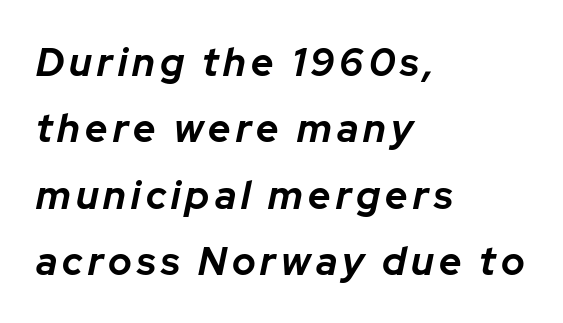
The rendering uses a bold face; every stroke is thick and dark. Honestly, there is no underline to notice here at all. Rows of type keep a routine distance in the vertical direction. The letters are slanted; this is an italic face. The paragraph has a hard left edge and a soft right edge. You could not count columns in this text — the font is proportionally spaced.
